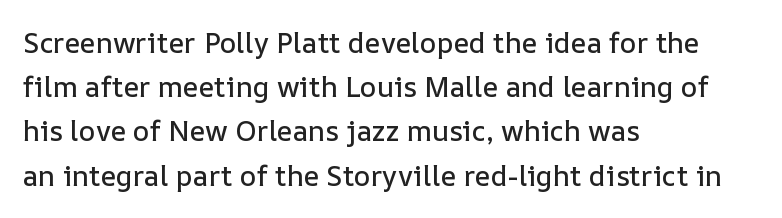
{"italic": "no", "width": "normal", "stroke_contrast": "low", "x_height": "medium", "monospaced": "no", "underline": "no", "align": "left", "line_spacing": "normal", "line_spacing_ratio": 1.58, "letter_spacing": "normal", "letter_spacing_em": 0.0, "glyph_px": 28}
